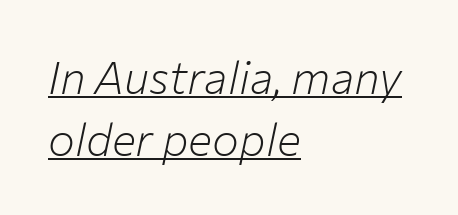
Q: Is the text bold? A: No.
Q: Is the text italic (slanted)? A: Yes, it leans right by about 12 degrees.
Q: Is the text underlined? A: Yes.
Q: How is the paragraph aligned? A: Left-aligned.
Q: Is the spacing between letters normal or unusually wide? A: Normal.
Q: Is the spacing between lines tight, normal or loose? A: Normal.
Q: Width (condensed, normal, or wide)? A: Normal.
Q: Stroke contrast? A: Low.
Q: x-height? A: Medium.
Q: Monospaced? A: No.
